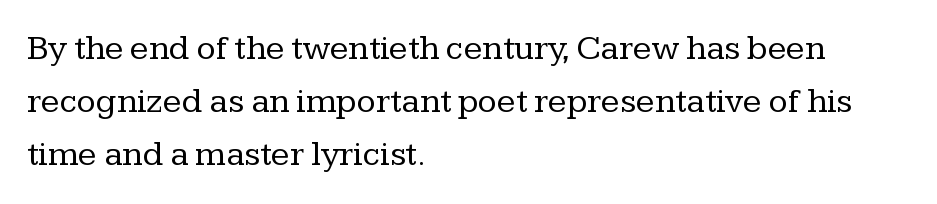
{"serif": "yes", "italic": "no", "bold": "no", "weight": "regular", "width": "normal", "stroke_contrast": "low", "x_height": "medium", "monospaced": "no", "underline": "no", "align": "left", "line_spacing": "normal", "line_spacing_ratio": 1.52, "letter_spacing": "normal", "letter_spacing_em": 0.0, "glyph_px": 35}
